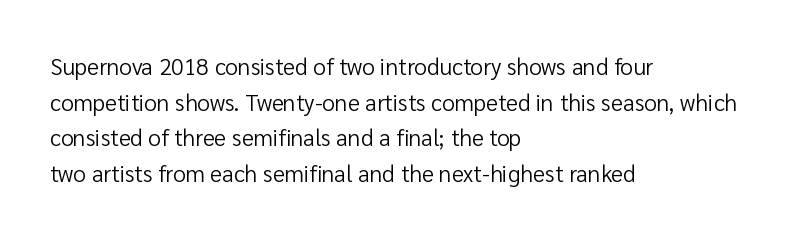
{"italic": "no", "bold": "no", "underline": "no", "align": "left", "line_spacing": "normal", "line_spacing_ratio": 1.55, "letter_spacing": "normal", "letter_spacing_em": 0.0, "glyph_px": 23}
